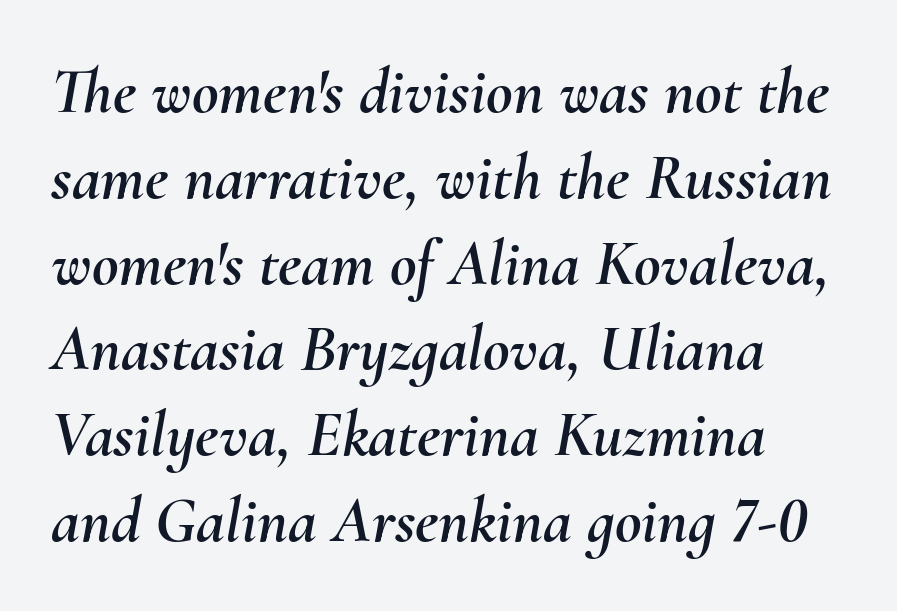
The baseline area is clear. These lines were composed using italics. Compared with a centered layout, this one pins lines to the left instead. Evenly set lines give the paragraph a standard silhouette.
